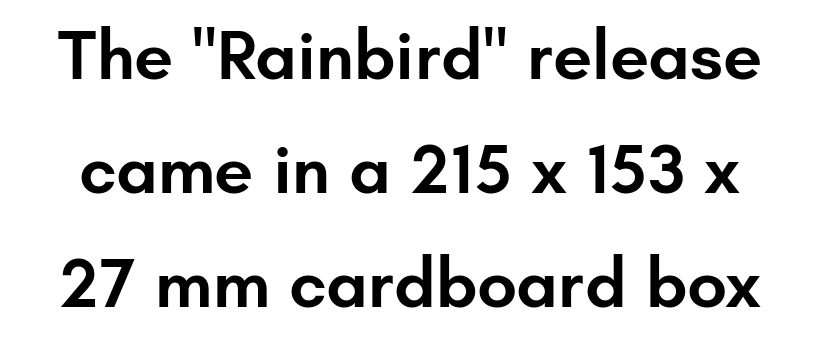
The type sits square on the baseline with zero lean. Classification — sans serif. Here the designer chose a conventional face with non-uniform glyph widths. The tracking reads as untouched default to a designer's eye.
